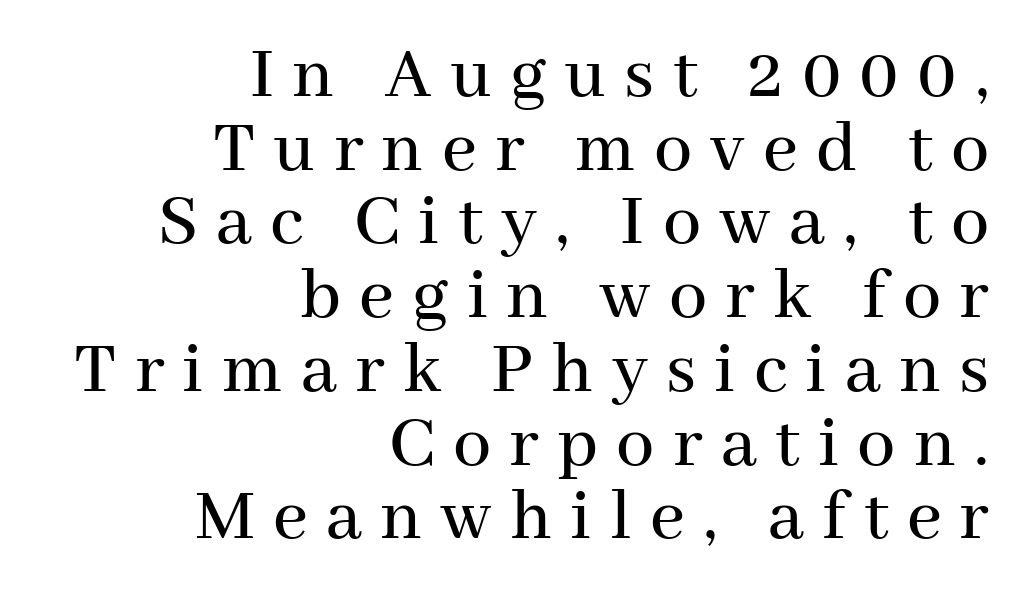
{"serif": "yes", "italic": "no", "width": "normal", "stroke_contrast": "medium", "x_height": "medium", "monospaced": "no", "underline": "no", "align": "right", "line_spacing": "tight", "line_spacing_ratio": 0.97, "letter_spacing": "wide", "letter_spacing_em": 0.24, "glyph_px": 76}
